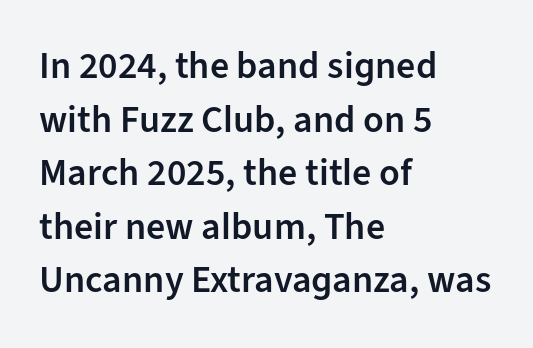
Q: Is the text bold? A: Semi-bold.
Q: Is the text italic (slanted)? A: No, it is upright.
Q: Is the typeface a serif or a sans-serif typeface? A: Sans-serif.
Q: Is the text underlined? A: No.
Q: How is the paragraph aligned? A: Left-aligned.
Q: Is the spacing between letters normal or unusually wide? A: Normal.
Q: Is the spacing between lines tight, normal or loose? A: Normal.
Q: Width (condensed, normal, or wide)? A: Normal.
Q: Stroke contrast? A: Low.
Q: x-height? A: Medium.
Q: Monospaced? A: No.
